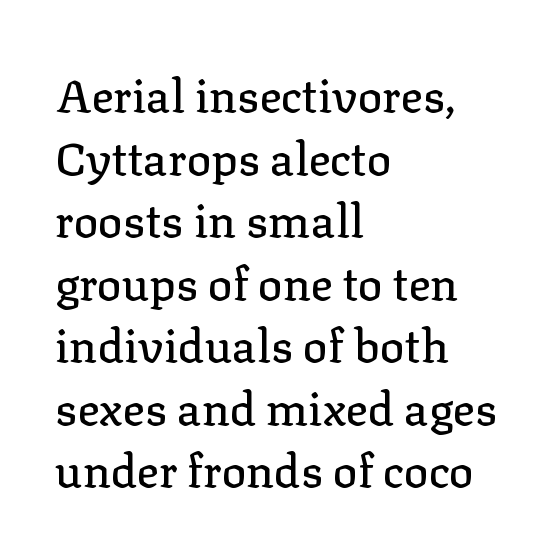
{"serif": "yes", "italic": "no", "width": "normal", "stroke_contrast": "low", "x_height": "medium", "monospaced": "no", "underline": "no", "align": "left", "line_spacing": "normal", "line_spacing_ratio": 1.36, "letter_spacing": "normal", "letter_spacing_em": 0.0, "glyph_px": 46}
